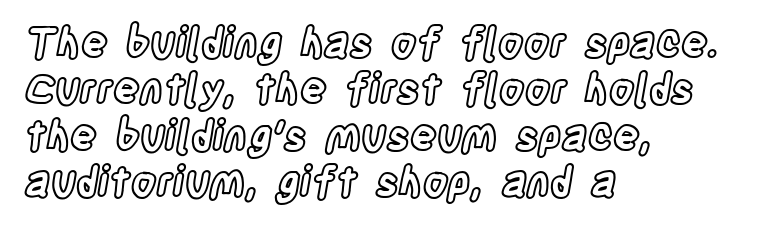
Q: Is the text italic (slanted)? A: Yes.
Q: Is the text underlined? A: No.
Q: How is the paragraph aligned? A: Left-aligned.
Q: Is the spacing between letters normal or unusually wide? A: Normal.
Q: Is the spacing between lines tight, normal or loose? A: Tight.
Q: Width (condensed, normal, or wide)? A: Condensed.
Q: x-height? A: Large.
Q: Monospaced? A: No.
